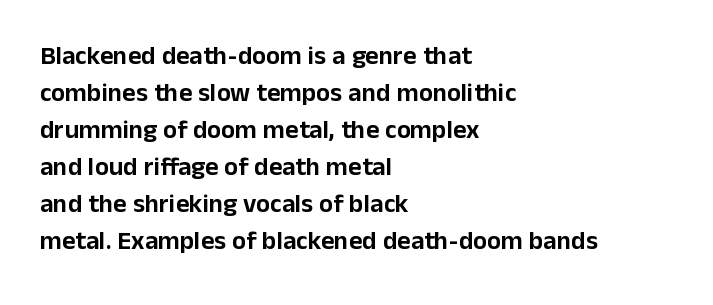
Q: Is the text italic (slanted)? A: No, it is upright.
Q: Is the text underlined? A: No.
Q: How is the paragraph aligned? A: Left-aligned.
Q: Is the spacing between letters normal or unusually wide? A: Normal.
Q: Is the spacing between lines tight, normal or loose? A: Normal.
